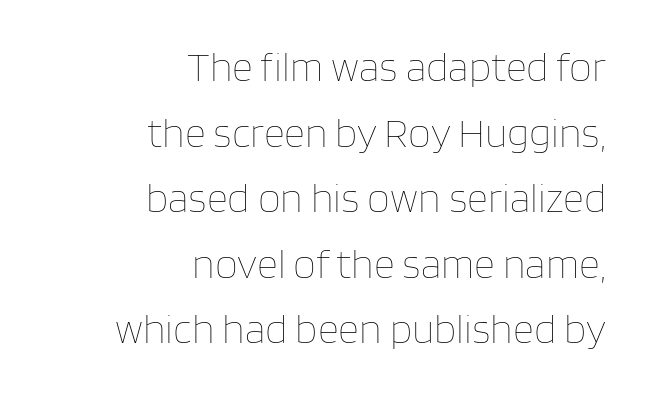
The lines are quadded right. Students, note that the glyphs here touch the page at normal intervals. A bare baseline throughout the passage. This is roman type, the default non-slanted kind. The face used here is proportionally spaced, like ordinary book or web type.
